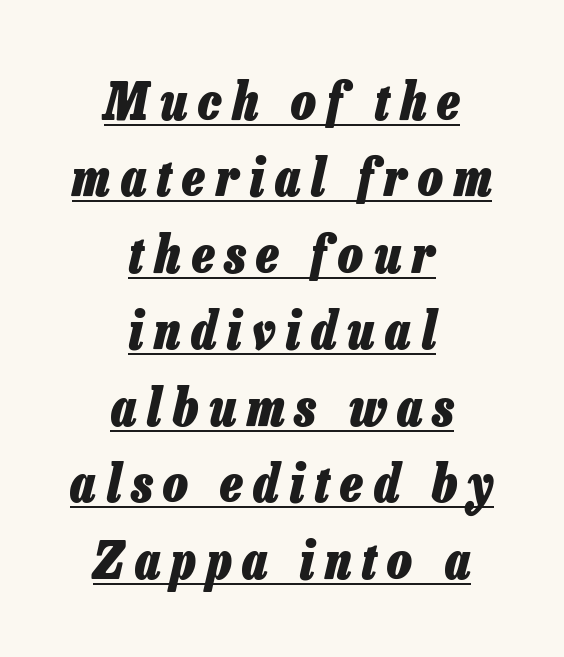
The image shows 52 px heavy, condensed type, italic (leaning right); set centered, normal line spacing (1.47x), unusually wide letter spacing (+0.21 em), underlined; low stroke contrast and a medium x-height.
